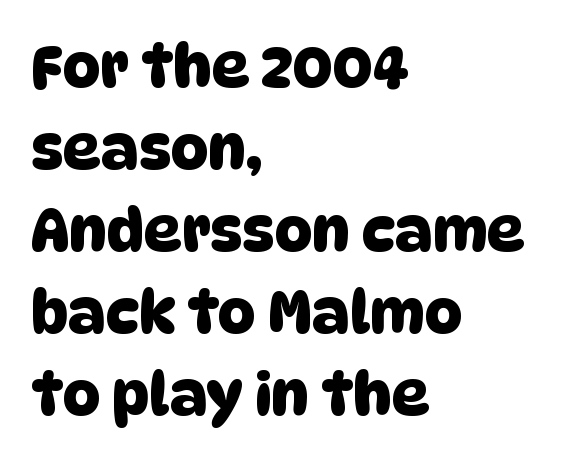
The image shows 59 px sans-serif type; set left-aligned, normal line spacing (1.39x), normal letter spacing, not underlined; low stroke contrast and a large x-height.
